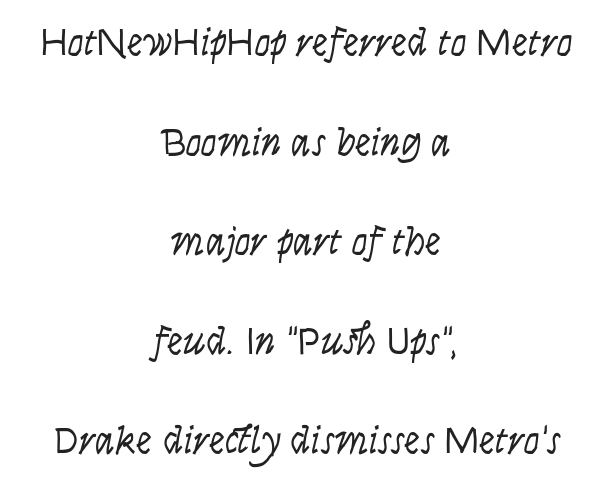
Q: Is the text bold? A: No.
Q: Is the text italic (slanted)? A: Yes, it leans right by about 9 degrees.
Q: Is the text underlined? A: No.
Q: How is the paragraph aligned? A: Centered.
Q: Is the spacing between letters normal or unusually wide? A: Normal.
Q: Is the spacing between lines tight, normal or loose? A: Loose.
Q: Width (condensed, normal, or wide)? A: Condensed.
Q: Stroke contrast? A: Low.
Q: x-height? A: Large.
Q: Monospaced? A: No.
